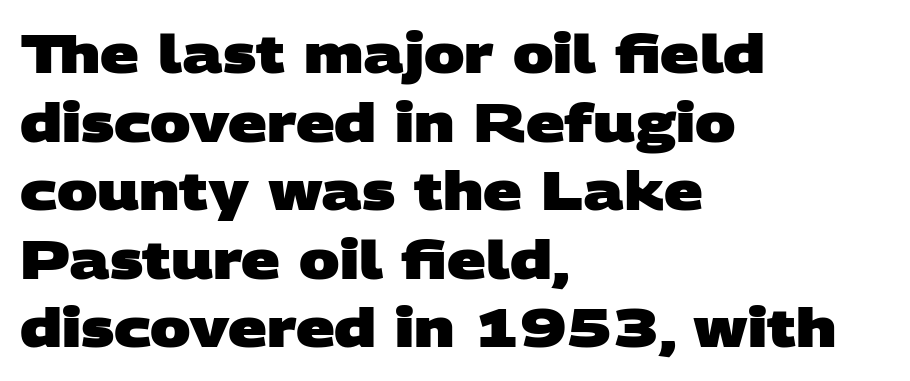
Q: Is the text bold? A: Yes.
Q: Is the typeface a serif or a sans-serif typeface? A: Sans-serif.
Q: Is the text underlined? A: No.
Q: How is the paragraph aligned? A: Left-aligned.
Q: Is the spacing between letters normal or unusually wide? A: Normal.
Q: Is the spacing between lines tight, normal or loose? A: Normal.
Q: Width (condensed, normal, or wide)? A: Wide.
Q: Stroke contrast? A: Low.
Q: x-height? A: Large.
Q: Monospaced? A: No.
